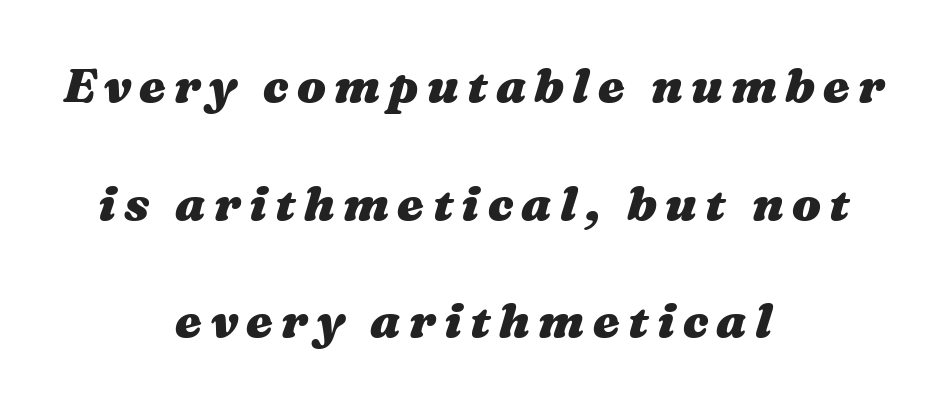
The image shows 48 px heavy, wide type, italic (leaning right); set centered, loose line spacing (2.45x), not underlined; medium stroke contrast and a medium x-height.
